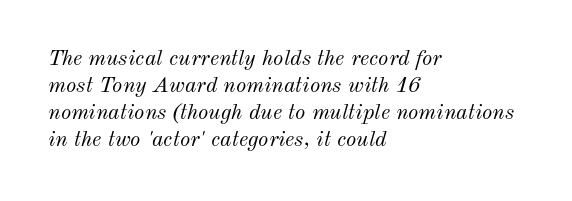
This rendering features lettering with no underline. Stroke mass is kept to a normal reading level or below. The ragged edge is on the right, which tells us the setting is flush left. The letters are slanted; this is an italic face. These lines keep a tight, regular rhythm from letter to letter.
